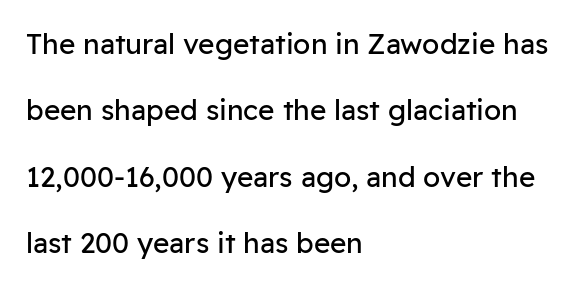
Q: Is the text bold? A: No.
Q: Is the text italic (slanted)? A: No, it is upright.
Q: Is the typeface a serif or a sans-serif typeface? A: Sans-serif.
Q: Is the text underlined? A: No.
Q: How is the paragraph aligned? A: Left-aligned.
Q: Is the spacing between letters normal or unusually wide? A: Normal.
Q: Is the spacing between lines tight, normal or loose? A: Loose.
Q: Width (condensed, normal, or wide)? A: Normal.
Q: Stroke contrast? A: Low.
Q: x-height? A: Medium.
Q: Monospaced? A: No.
